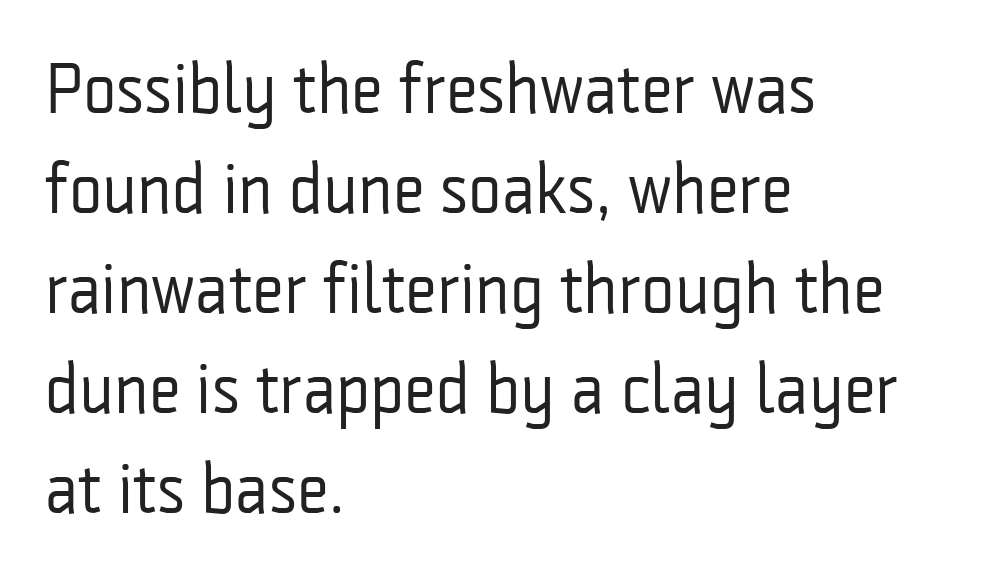
The image shows 71 px regular-weight, condensed sans-serif type, upright; set left-aligned, normal line spacing (1.41x), normal letter spacing, not underlined; low stroke contrast and a medium x-height.
